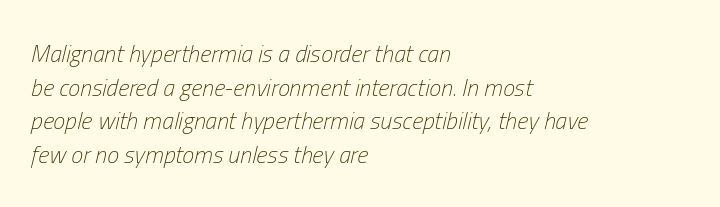
{"italic": "yes", "lean": "right", "slant_degrees": 13, "bold": "no", "underline": "no", "align": "left", "line_spacing": "normal", "line_spacing_ratio": 1.4, "letter_spacing": "normal", "letter_spacing_em": 0.0, "glyph_px": 24}
